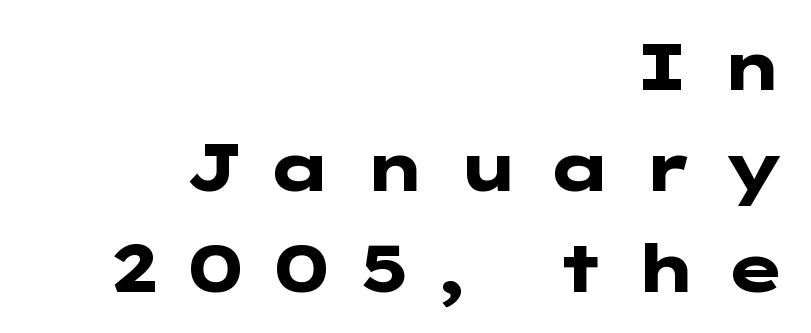
The image shows 66 px heavy, wide sans-serif type, upright; set right-aligned, normal line spacing (1.53x), unusually wide letter spacing (+0.38 em), not underlined; low stroke contrast and a medium x-height.
